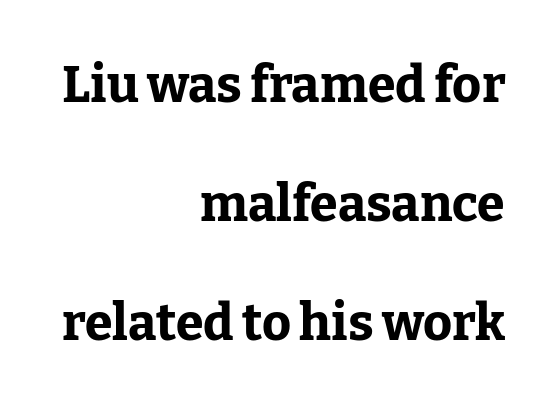
Nobody drew a line under any word here. A great deal of white space separates one row of letters from the next. Character widths vary here, with narrow letters taking less room than wide ones. Ascenders rise straight up at ninety degrees. In CSS terms this would be text-align: right.
